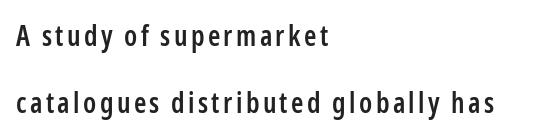
{"serif": "no", "italic": "no", "bold": "semi", "weight": "semibold", "width": "condensed", "stroke_contrast": "low", "x_height": "medium", "monospaced": "no", "underline": "no", "align": "left", "line_spacing": "loose", "line_spacing_ratio": 2.4, "glyph_px": 28}
